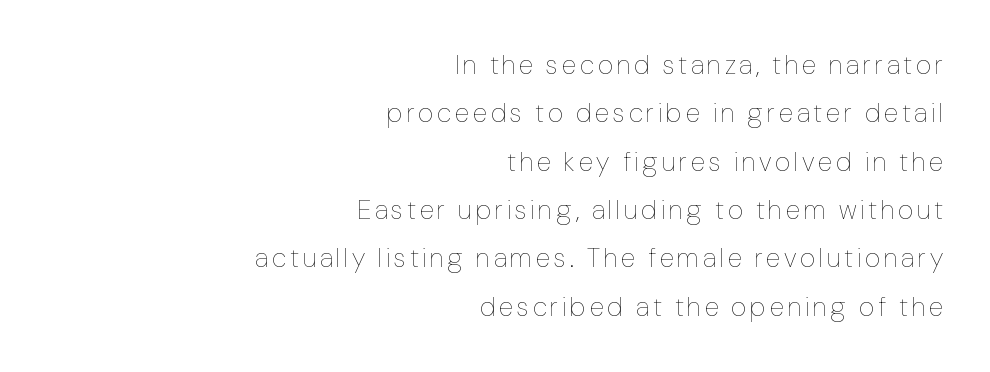
{"italic": "no", "bold": "no", "underline": "no", "align": "right", "line_spacing_ratio": 1.79, "glyph_px": 27}
